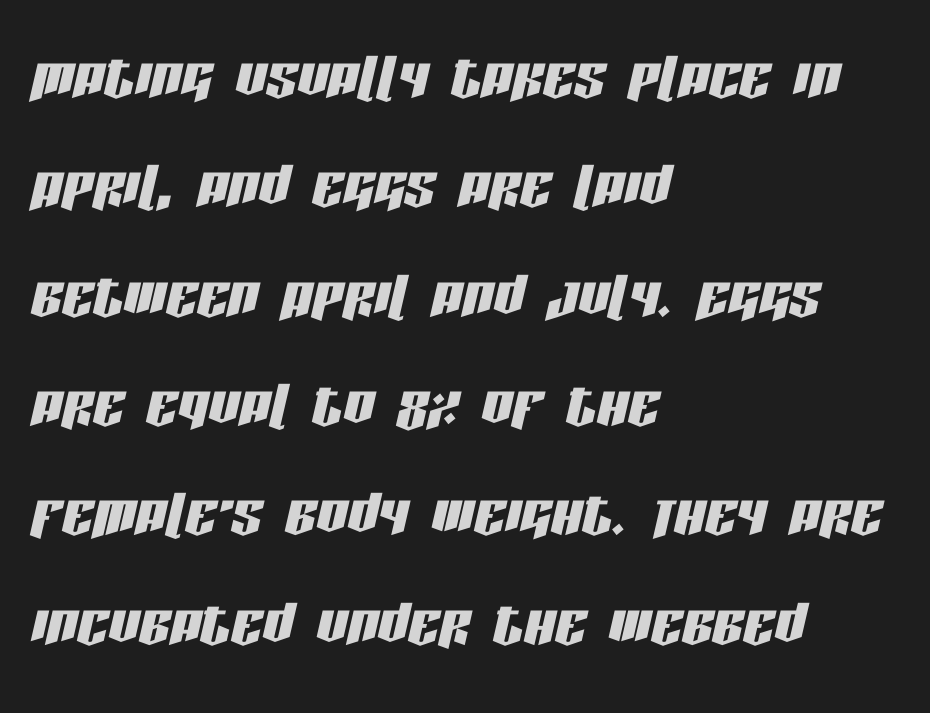
{"italic": "yes", "lean": "right", "slant_degrees": 13, "width": "condensed", "stroke_contrast": "low", "x_height": "large", "monospaced": "no", "underline": "no", "align": "left", "line_spacing": "normal", "line_spacing_ratio": 1.42, "letter_spacing": "normal", "letter_spacing_em": 0.0, "glyph_px": 77}
